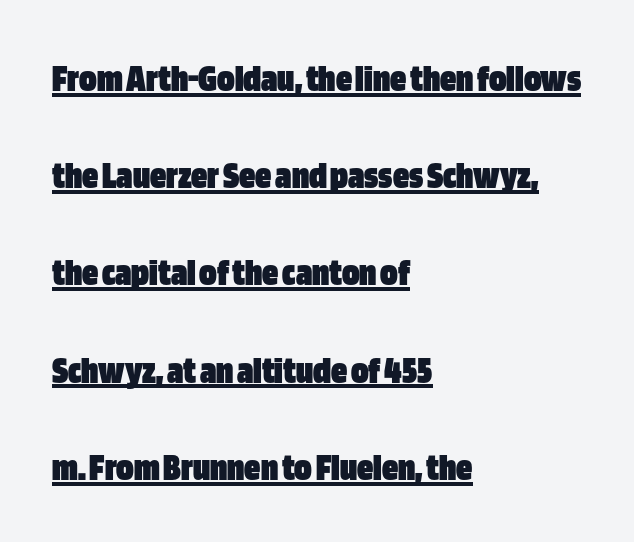
{"serif": "no", "italic": "no", "bold": "yes", "weight": "heavy", "width": "condensed", "stroke_contrast": "low", "x_height": "large", "monospaced": "no", "underline": "yes", "align": "left", "line_spacing": "loose", "line_spacing_ratio": 2.43, "letter_spacing": "normal", "letter_spacing_em": 0.0, "glyph_px": 40}
